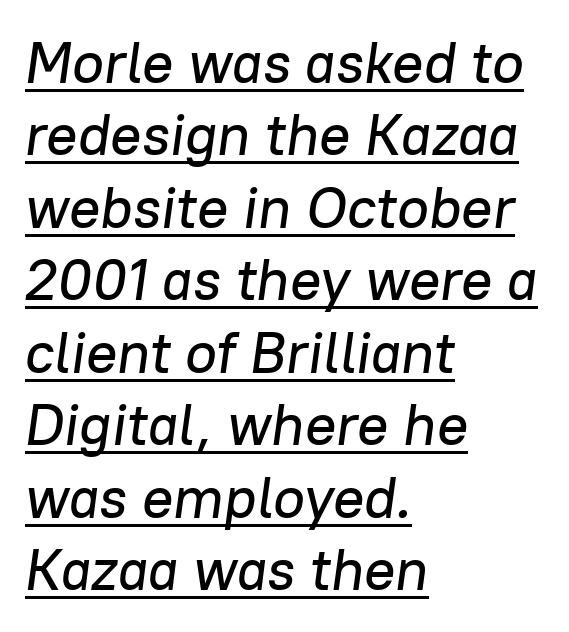
{"italic": "yes", "lean": "right", "slant_degrees": 8, "width": "normal", "stroke_contrast": "low", "x_height": "medium", "monospaced": "no", "underline": "yes", "align": "left", "line_spacing": "normal", "line_spacing_ratio": 1.25, "letter_spacing": "normal", "letter_spacing_em": 0.0, "glyph_px": 58}
